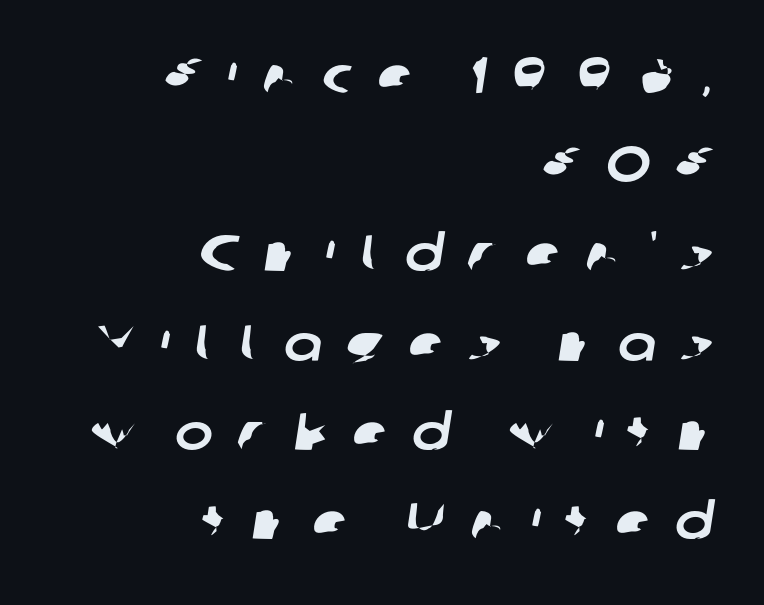
Q: Is the typeface a serif or a sans-serif typeface? A: Sans-serif.
Q: Is the text underlined? A: No.
Q: How is the paragraph aligned? A: Right-aligned.
Q: Is the spacing between letters normal or unusually wide? A: Unusually wide.
Q: Width (condensed, normal, or wide)? A: Normal.
Q: Stroke contrast? A: Low.
Q: x-height? A: Medium.
Q: Monospaced? A: No.
